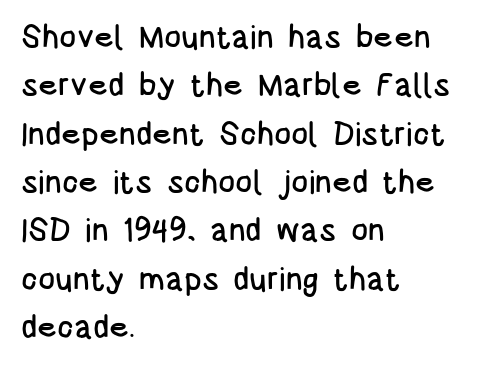
Q: Is the text italic (slanted)? A: No, it is upright.
Q: Is the typeface a serif or a sans-serif typeface? A: Sans-serif.
Q: Is the text underlined? A: No.
Q: How is the paragraph aligned? A: Left-aligned.
Q: Is the spacing between letters normal or unusually wide? A: Normal.
Q: Is the spacing between lines tight, normal or loose? A: Normal.
Q: Width (condensed, normal, or wide)? A: Condensed.
Q: Stroke contrast? A: Low.
Q: x-height? A: Large.
Q: Monospaced? A: No.
